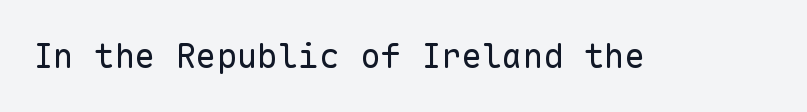
Every character here occupies the same horizontal width, giving the sample a typewriter-like rhythm. This is roman type, the default non-slanted kind. Typographically, this falls in the sans-serif category. This rendering features lettering with no underline.
